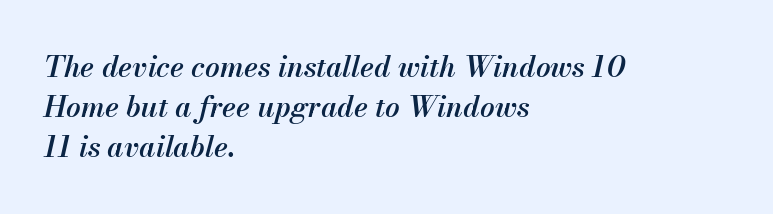
Q: Is the text bold? A: Semi-bold.
Q: Is the text italic (slanted)? A: Yes, it leans right by about 13 degrees.
Q: Is the text underlined? A: No.
Q: How is the paragraph aligned? A: Left-aligned.
Q: Is the spacing between letters normal or unusually wide? A: Normal.
Q: Is the spacing between lines tight, normal or loose? A: Normal.
Q: Width (condensed, normal, or wide)? A: Normal.
Q: Stroke contrast? A: Medium.
Q: x-height? A: Small.
Q: Monospaced? A: No.
